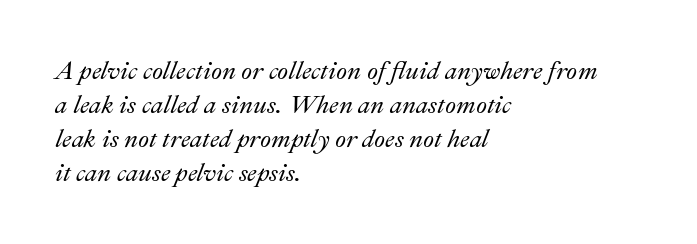
Q: Is the text italic (slanted)? A: Yes, it leans right by about 22 degrees.
Q: Is the text underlined? A: No.
Q: How is the paragraph aligned? A: Left-aligned.
Q: Is the spacing between letters normal or unusually wide? A: Normal.
Q: Is the spacing between lines tight, normal or loose? A: Normal.
